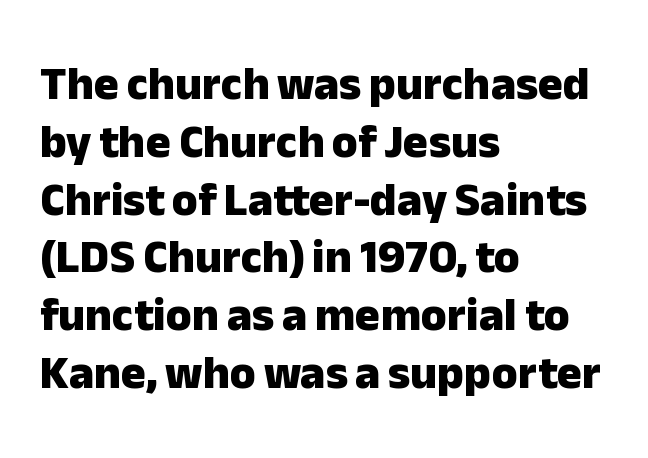
Underlining? Definitely not there. The paragraph has a hard left edge and a soft right edge. In terms of letterspacing, this is plain default setting. The letters stand straight up with perfectly vertical stems.
